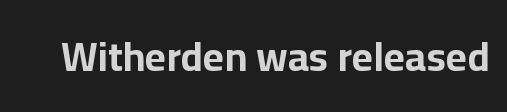
{"serif": "no", "italic": "no", "bold": "yes", "weight": "bold", "width": "normal", "stroke_contrast": "low", "x_height": "medium", "monospaced": "no", "underline": "no", "letter_spacing": "normal", "letter_spacing_em": 0.0, "glyph_px": 41}
